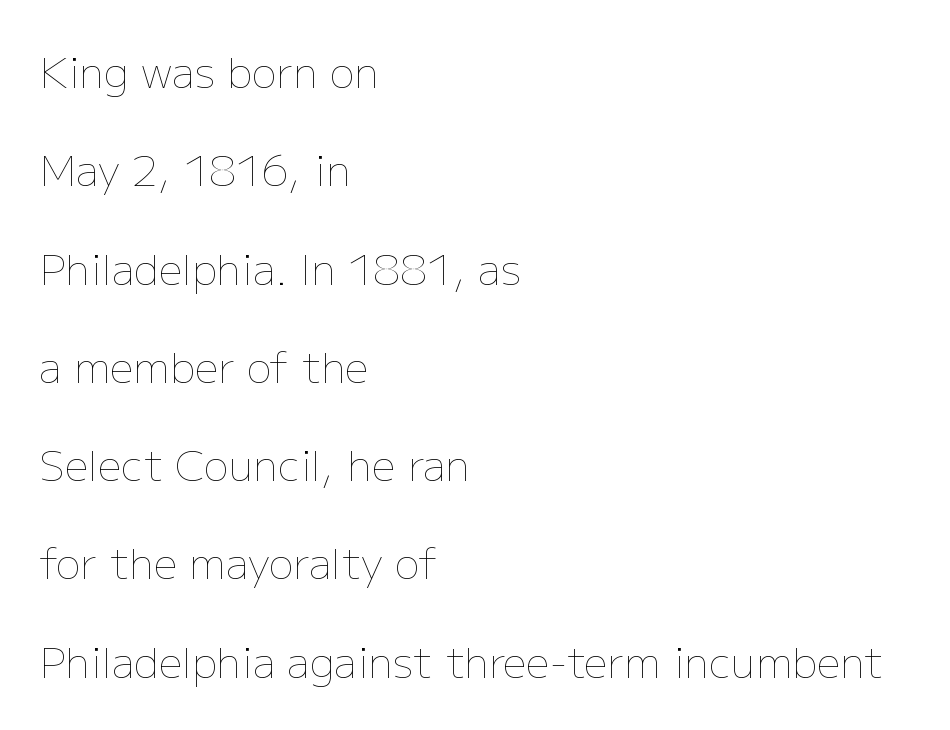
Q: Is the text bold? A: No.
Q: Is the text italic (slanted)? A: No, it is upright.
Q: Is the text underlined? A: No.
Q: How is the paragraph aligned? A: Left-aligned.
Q: Is the spacing between letters normal or unusually wide? A: Normal.
Q: Is the spacing between lines tight, normal or loose? A: Loose.
Q: Width (condensed, normal, or wide)? A: Normal.
Q: Stroke contrast? A: Low.
Q: x-height? A: Medium.
Q: Monospaced? A: No.
